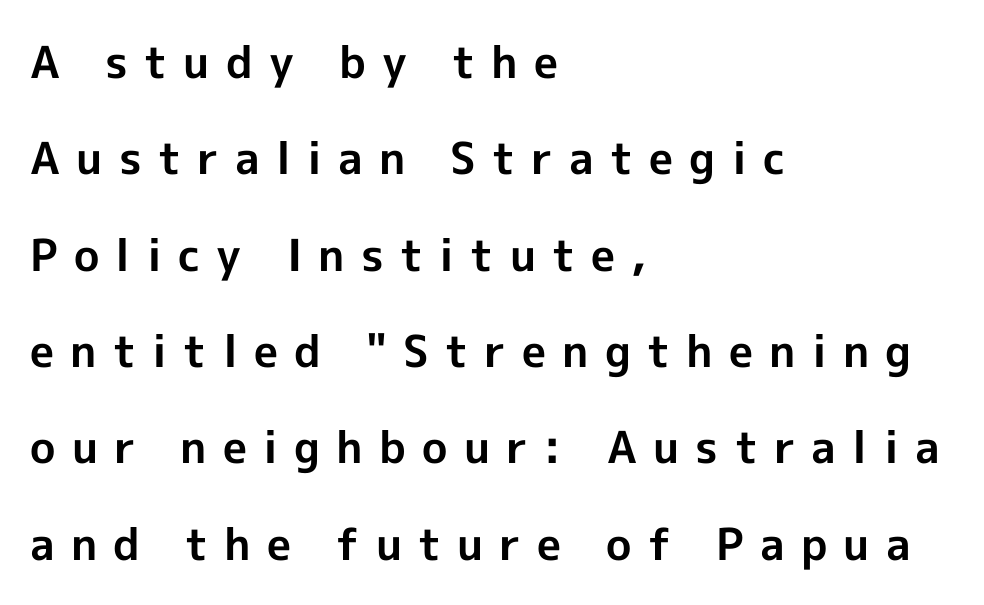
The image shows 44 px bold sans-serif type, upright; set left-aligned, loose line spacing (2.19x), unusually wide letter spacing (+0.37 em), not underlined; a medium x-height.
